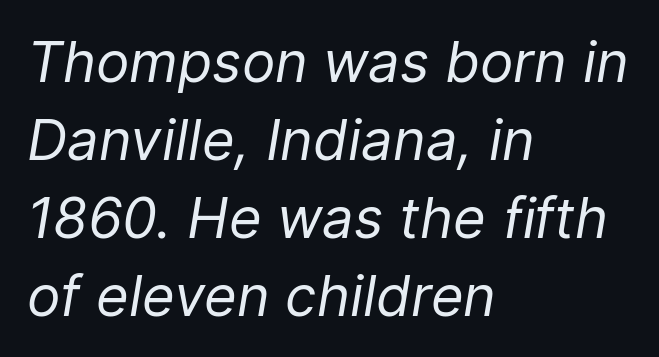
The image shows 56 px regular-weight type, italic (leaning right); set left-aligned, normal line spacing (1.39x), normal letter spacing, not underlined; low stroke contrast and a medium x-height.
